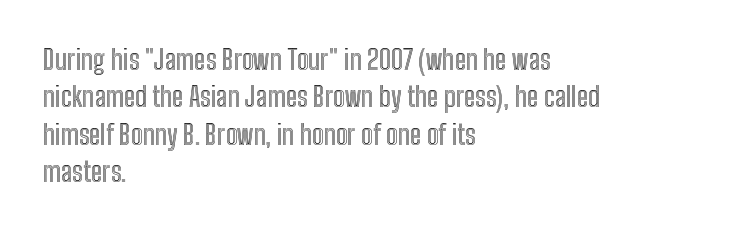
Normally led — the rows are evenly, conventionally spaced. Letter spacing: default. This is the regular roman posture of the typeface. Clear beneath every line of the passage. This rendering uses left alignment, leaving the right contour irregular.
